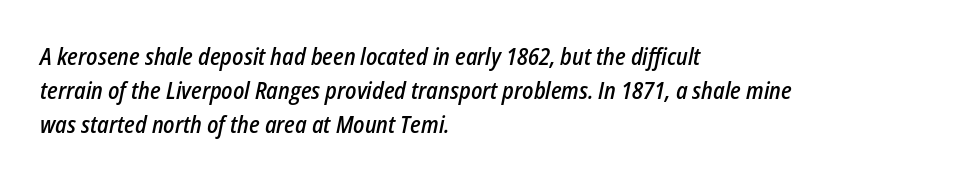
Q: Is the text bold? A: Semi-bold.
Q: Is the text italic (slanted)? A: Yes, it leans right by about 12 degrees.
Q: Is the text underlined? A: No.
Q: How is the paragraph aligned? A: Left-aligned.
Q: Is the spacing between letters normal or unusually wide? A: Normal.
Q: Is the spacing between lines tight, normal or loose? A: Normal.
